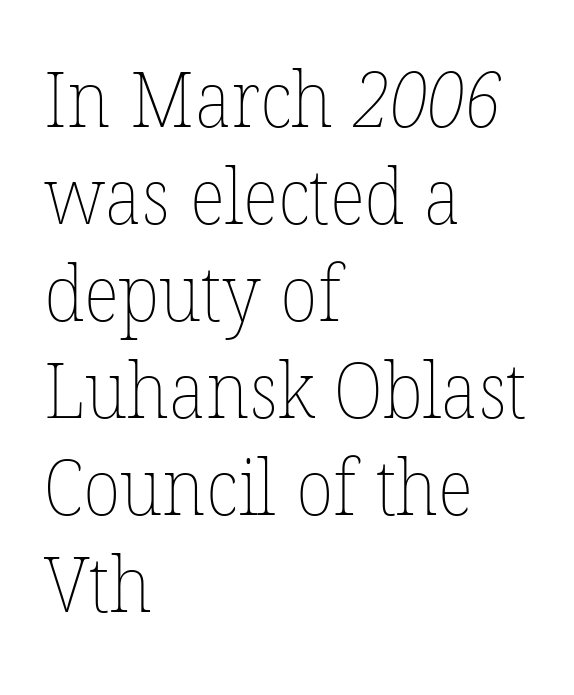
Q: Is the text bold? A: No.
Q: Is the text underlined? A: No.
Q: How is the paragraph aligned? A: Left-aligned.
Q: Is the spacing between letters normal or unusually wide? A: Normal.
Q: Is the spacing between lines tight, normal or loose? A: Normal.
Q: Width (condensed, normal, or wide)? A: Normal.
Q: Stroke contrast? A: Low.
Q: x-height? A: Medium.
Q: Monospaced? A: No.
